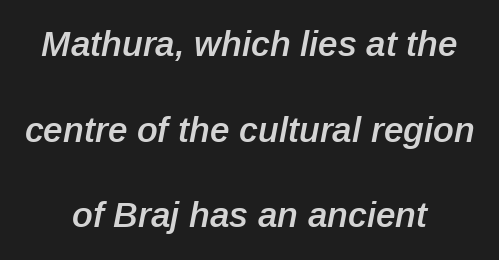
Q: Is the text bold? A: Semi-bold.
Q: Is the text italic (slanted)? A: Yes, it leans right by about 12 degrees.
Q: Is the text underlined? A: No.
Q: How is the paragraph aligned? A: Centered.
Q: Is the spacing between letters normal or unusually wide? A: Normal.
Q: Is the spacing between lines tight, normal or loose? A: Loose.
Q: Width (condensed, normal, or wide)? A: Normal.
Q: Stroke contrast? A: Low.
Q: x-height? A: Medium.
Q: Monospaced? A: No.
